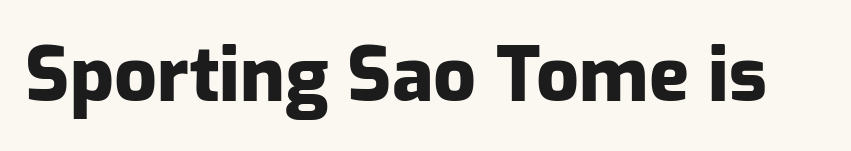
The image shows 75 px heavy sans-serif type, upright; set normal letter spacing, not underlined; low stroke contrast and a medium x-height.
